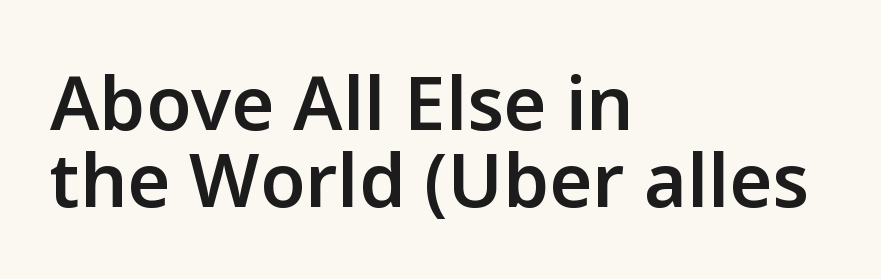
Q: Is the text bold? A: Semi-bold.
Q: Is the text italic (slanted)? A: No, it is upright.
Q: Is the typeface a serif or a sans-serif typeface? A: Sans-serif.
Q: Is the text underlined? A: No.
Q: How is the paragraph aligned? A: Left-aligned.
Q: Is the spacing between letters normal or unusually wide? A: Normal.
Q: Is the spacing between lines tight, normal or loose? A: Tight.
Q: Width (condensed, normal, or wide)? A: Normal.
Q: Stroke contrast? A: Low.
Q: x-height? A: Medium.
Q: Monospaced? A: No.
